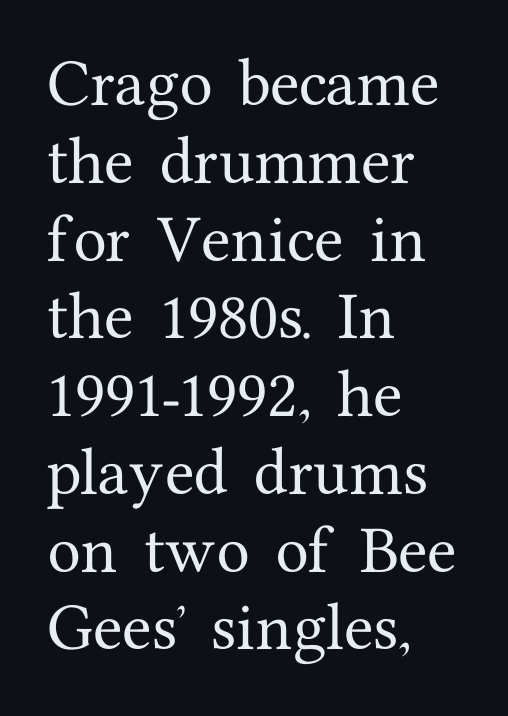
Q: Is the text italic (slanted)? A: No, it is upright.
Q: Is the typeface a serif or a sans-serif typeface? A: Serif.
Q: Is the text underlined? A: No.
Q: How is the paragraph aligned? A: Left-aligned.
Q: Is the spacing between letters normal or unusually wide? A: Normal.
Q: Is the spacing between lines tight, normal or loose? A: Normal.
Q: Width (condensed, normal, or wide)? A: Normal.
Q: Stroke contrast? A: Medium.
Q: x-height? A: Medium.
Q: Monospaced? A: No.
